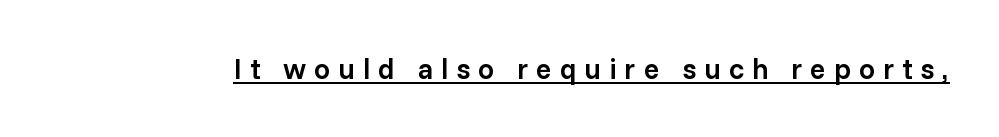
{"serif": "no", "italic": "no", "bold": "semi", "weight": "semibold", "width": "normal", "stroke_contrast": "low", "x_height": "medium", "monospaced": "no", "underline": "yes", "letter_spacing": "wide", "letter_spacing_em": 0.27, "glyph_px": 29}
